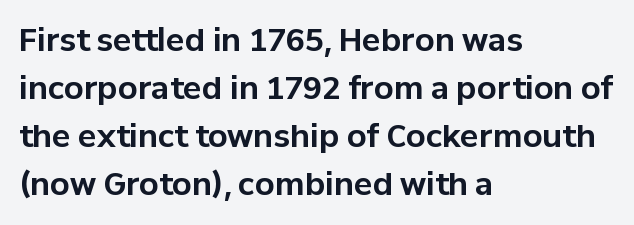
The image shows 31 px bold sans-serif type, upright; set left-aligned, normal line spacing (1.55x), normal letter spacing, not underlined; low stroke contrast and a medium x-height.
